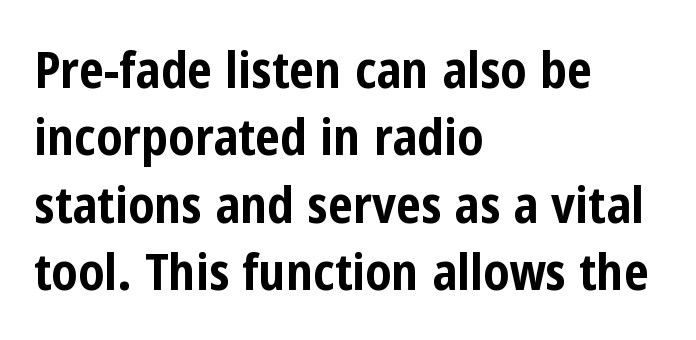
The image shows 50 px bold, condensed sans-serif type, upright; set left-aligned, normal line spacing (1.35x), normal letter spacing, not underlined; low stroke contrast and a medium x-height.
